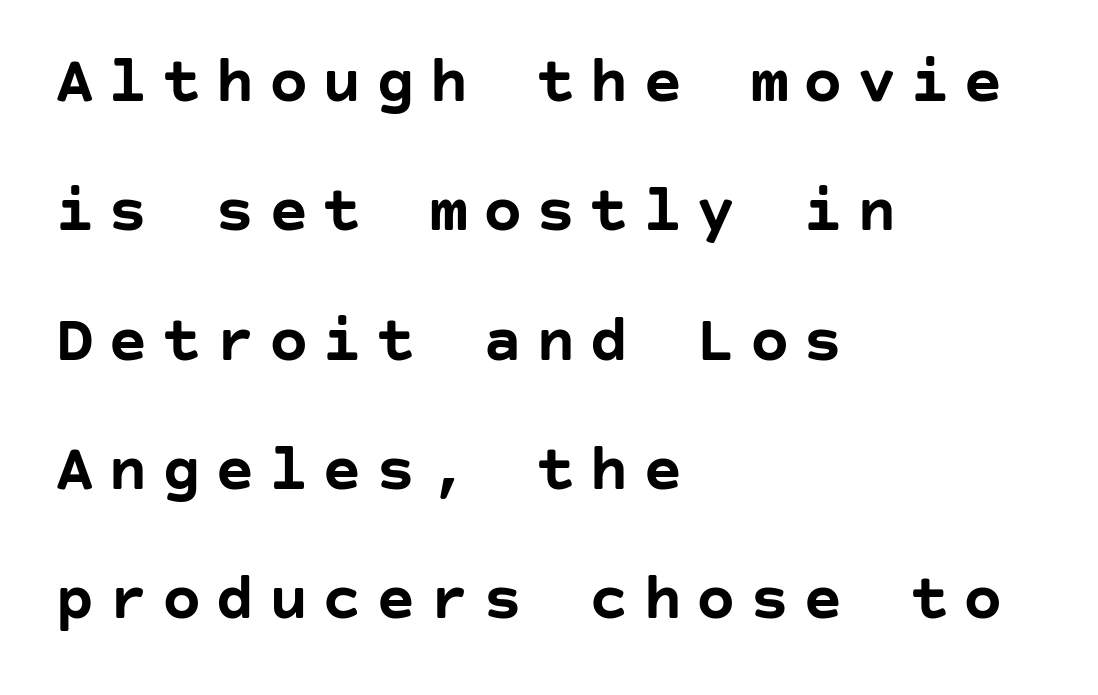
Q: Is the text bold? A: Yes.
Q: Is the text italic (slanted)? A: No, it is upright.
Q: Is the typeface a serif or a sans-serif typeface? A: Sans-serif.
Q: Is the text underlined? A: No.
Q: How is the paragraph aligned? A: Left-aligned.
Q: Is the spacing between letters normal or unusually wide? A: Unusually wide.
Q: Is the spacing between lines tight, normal or loose? A: Loose.
Q: Width (condensed, normal, or wide)? A: Normal.
Q: Stroke contrast? A: Low.
Q: x-height? A: Large.
